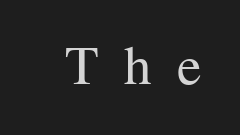
Q: Is the text bold? A: No.
Q: Is the text italic (slanted)? A: No, it is upright.
Q: Is the typeface a serif or a sans-serif typeface? A: Serif.
Q: Is the text underlined? A: No.
Q: Is the spacing between letters normal or unusually wide? A: Unusually wide.
Q: Width (condensed, normal, or wide)? A: Normal.
Q: Stroke contrast? A: Medium.
Q: x-height? A: Medium.
Q: Monospaced? A: No.
